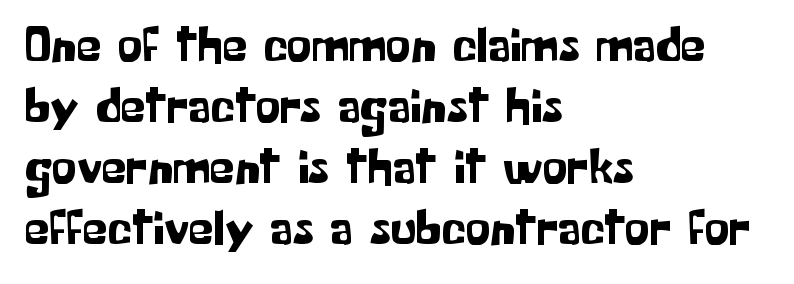
Q: Is the text italic (slanted)? A: No, it is upright.
Q: Is the typeface a serif or a sans-serif typeface? A: Sans-serif.
Q: Is the text underlined? A: No.
Q: How is the paragraph aligned? A: Left-aligned.
Q: Is the spacing between letters normal or unusually wide? A: Normal.
Q: Width (condensed, normal, or wide)? A: Normal.
Q: Stroke contrast? A: Low.
Q: x-height? A: Medium.
Q: Monospaced? A: No.
